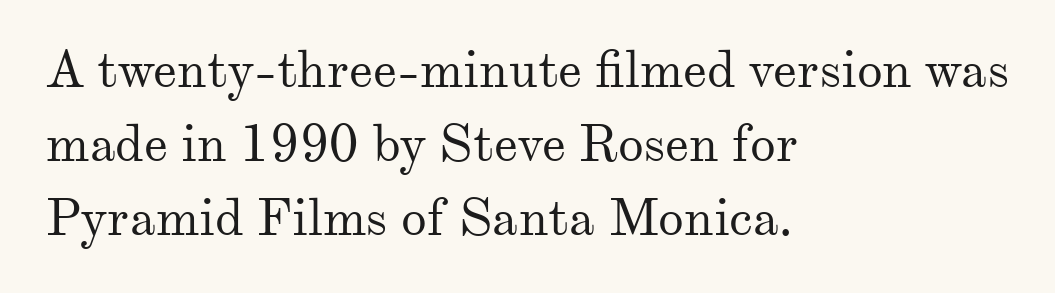
Q: Is the text bold? A: No.
Q: Is the text italic (slanted)? A: No, it is upright.
Q: Is the typeface a serif or a sans-serif typeface? A: Serif.
Q: Is the text underlined? A: No.
Q: How is the paragraph aligned? A: Left-aligned.
Q: Is the spacing between letters normal or unusually wide? A: Normal.
Q: Is the spacing between lines tight, normal or loose? A: Normal.
Q: Width (condensed, normal, or wide)? A: Normal.
Q: Stroke contrast? A: Medium.
Q: x-height? A: Small.
Q: Monospaced? A: No.
